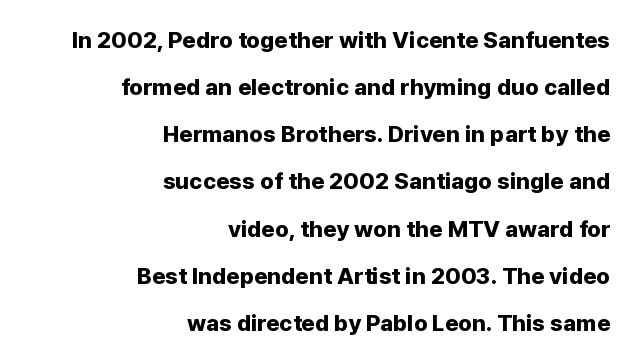
Q: Is the text bold? A: Yes.
Q: Is the text italic (slanted)? A: No, it is upright.
Q: Is the text underlined? A: No.
Q: How is the paragraph aligned? A: Right-aligned.
Q: Is the spacing between letters normal or unusually wide? A: Normal.
Q: Is the spacing between lines tight, normal or loose? A: Loose.
